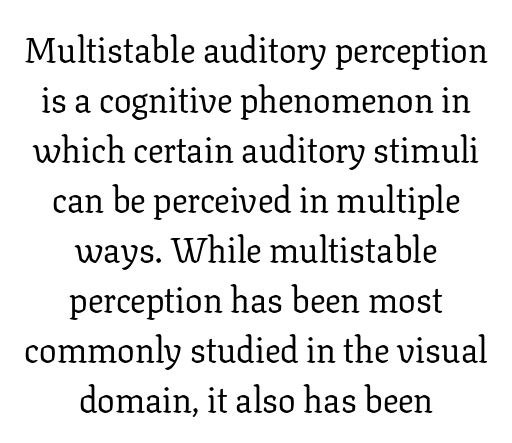
Q: Is the text bold? A: No.
Q: Is the text italic (slanted)? A: No, it is upright.
Q: Is the typeface a serif or a sans-serif typeface? A: Serif.
Q: Is the text underlined? A: No.
Q: How is the paragraph aligned? A: Centered.
Q: Is the spacing between letters normal or unusually wide? A: Normal.
Q: Is the spacing between lines tight, normal or loose? A: Normal.
Q: Width (condensed, normal, or wide)? A: Normal.
Q: Stroke contrast? A: Low.
Q: x-height? A: Medium.
Q: Monospaced? A: No.
